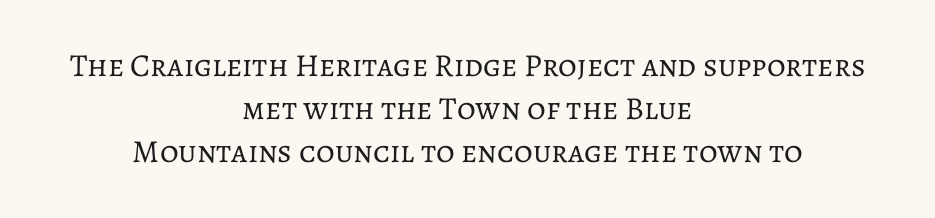
{"italic": "no", "bold": "no", "weight": "regular", "width": "normal", "stroke_contrast": "low", "x_height": "medium", "monospaced": "no", "underline": "no", "align": "center", "line_spacing": "normal", "line_spacing_ratio": 1.35, "letter_spacing": "normal", "letter_spacing_em": 0.0, "glyph_px": 32}
